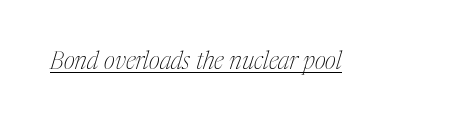
The image shows 24 px text type, italic (leaning right); set normal letter spacing, underlined.
